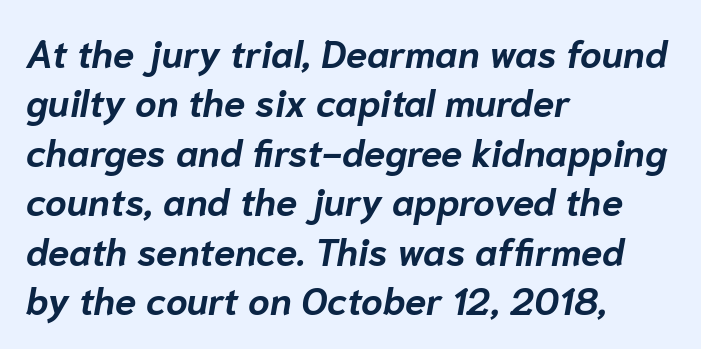
The passage is arranged the way most books set body copy — flush left. Think of a printed novel: that variable character pitch is what you see here. The glyphs are unaccompanied by any horizontal stroke below them. These lines carry a lot of weight — the face is fully bold. The specimen reads as italic at a glance. This rendering leaves character spacing at its baseline value.
